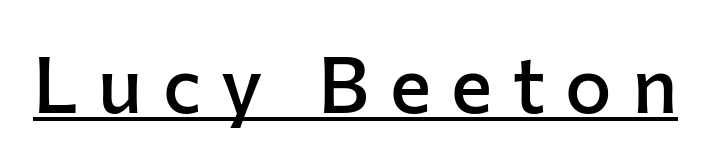
{"serif": "no", "italic": "no", "bold": "semi", "weight": "semibold", "width": "normal", "stroke_contrast": "low", "x_height": "medium", "monospaced": "no", "underline": "yes", "letter_spacing": "wide", "letter_spacing_em": 0.26, "glyph_px": 78}
